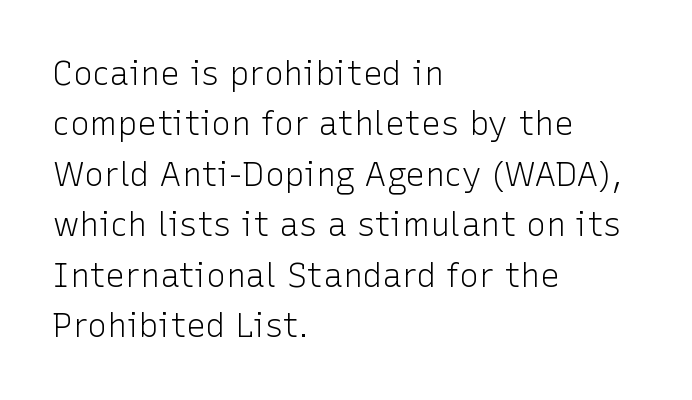
{"serif": "no", "italic": "no", "bold": "no", "weight": "light", "width": "normal", "stroke_contrast": "low", "x_height": "medium", "monospaced": "no", "underline": "no", "align": "left", "line_spacing": "normal", "line_spacing_ratio": 1.53, "letter_spacing": "normal", "letter_spacing_em": 0.0, "glyph_px": 33}
